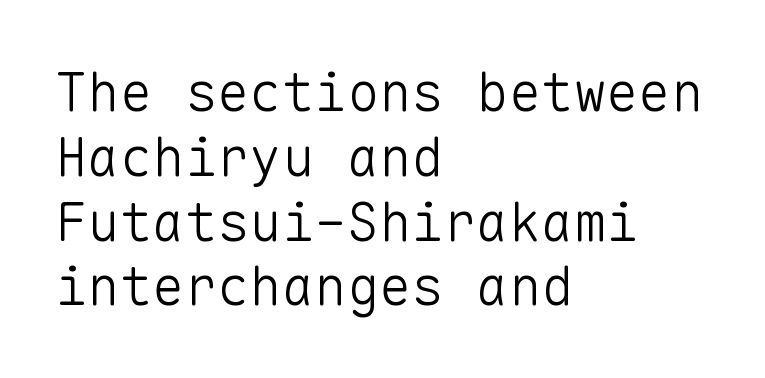
{"serif": "no", "italic": "no", "bold": "no", "weight": "light", "width": "normal", "stroke_contrast": "low", "x_height": "medium", "monospaced": "yes", "underline": "no", "align": "left", "line_spacing_ratio": 1.2, "letter_spacing": "normal", "letter_spacing_em": 0.0, "glyph_px": 54}
